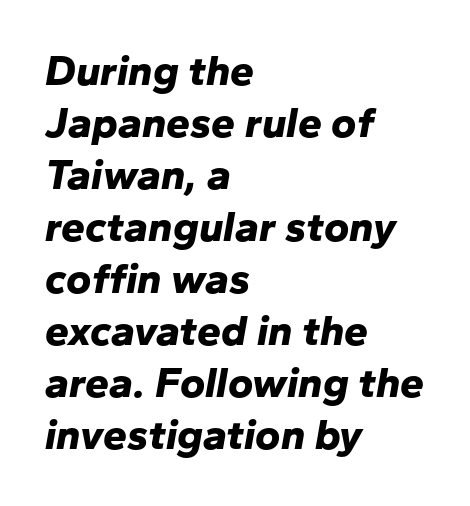
{"italic": "yes", "lean": "right", "slant_degrees": 10, "bold": "yes", "weight": "bold", "width": "normal", "stroke_contrast": "low", "x_height": "medium", "monospaced": "no", "underline": "no", "align": "left", "line_spacing_ratio": 1.21, "letter_spacing": "normal", "letter_spacing_em": 0.0, "glyph_px": 43}
